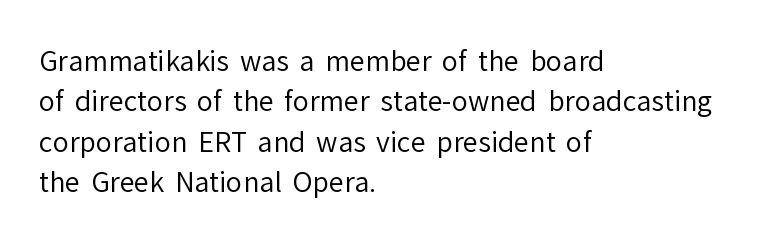
Q: Is the text bold? A: No.
Q: Is the text italic (slanted)? A: No, it is upright.
Q: Is the text underlined? A: No.
Q: How is the paragraph aligned? A: Left-aligned.
Q: Is the spacing between letters normal or unusually wide? A: Normal.
Q: Is the spacing between lines tight, normal or loose? A: Normal.
